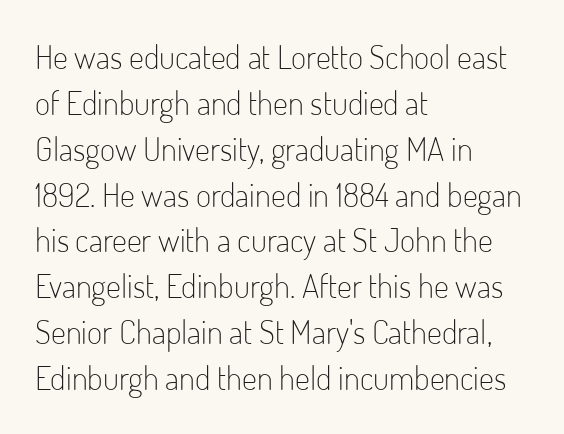
Stem width sits at or under what a default text font uses. Spacing verdict: proportional, widths tailored to each character. No feet cap the strokes, marking this as sans-serif type. The text block is weighted toward the left margin, trailing off unevenly rightward.
